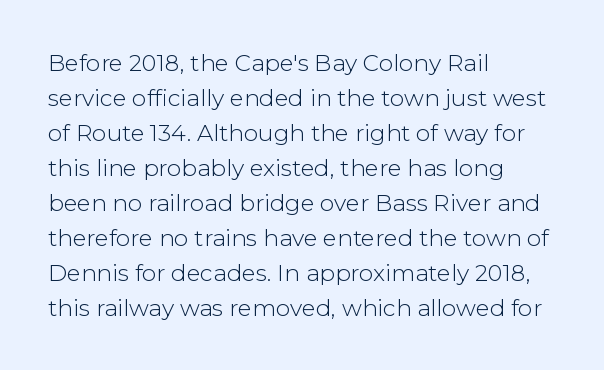
The image shows 23 px text type, upright; set left-aligned, normal line spacing (1.52x), normal letter spacing, not underlined.
